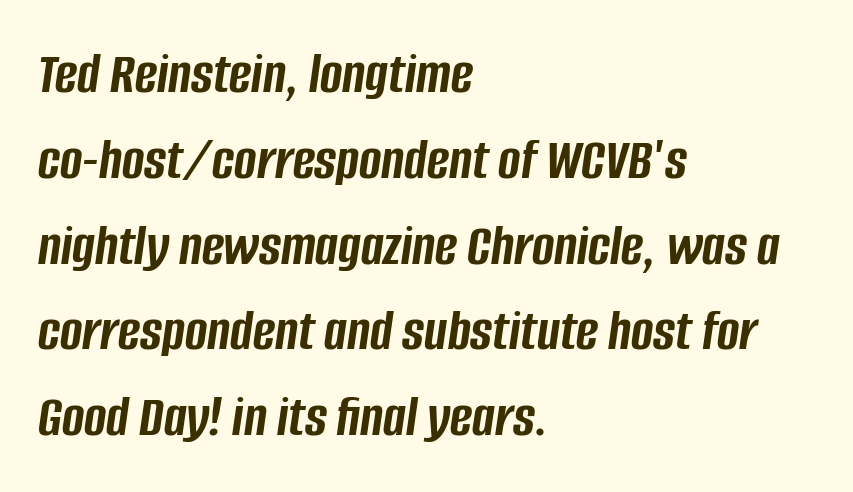
The image shows 60 px semibold, condensed type, italic (leaning right); set left-aligned, normal line spacing (1.43x), normal letter spacing, not underlined; low stroke contrast and a large x-height.
